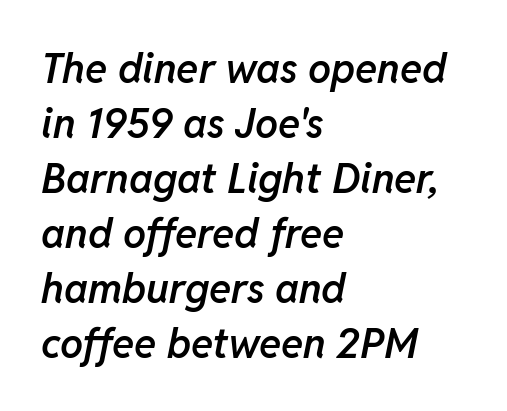
Q: Is the text bold? A: Semi-bold.
Q: Is the text italic (slanted)? A: Yes, it leans right by about 11 degrees.
Q: Is the text underlined? A: No.
Q: How is the paragraph aligned? A: Left-aligned.
Q: Is the spacing between letters normal or unusually wide? A: Normal.
Q: Is the spacing between lines tight, normal or loose? A: Normal.
Q: Width (condensed, normal, or wide)? A: Normal.
Q: Stroke contrast? A: Low.
Q: x-height? A: Medium.
Q: Monospaced? A: No.
